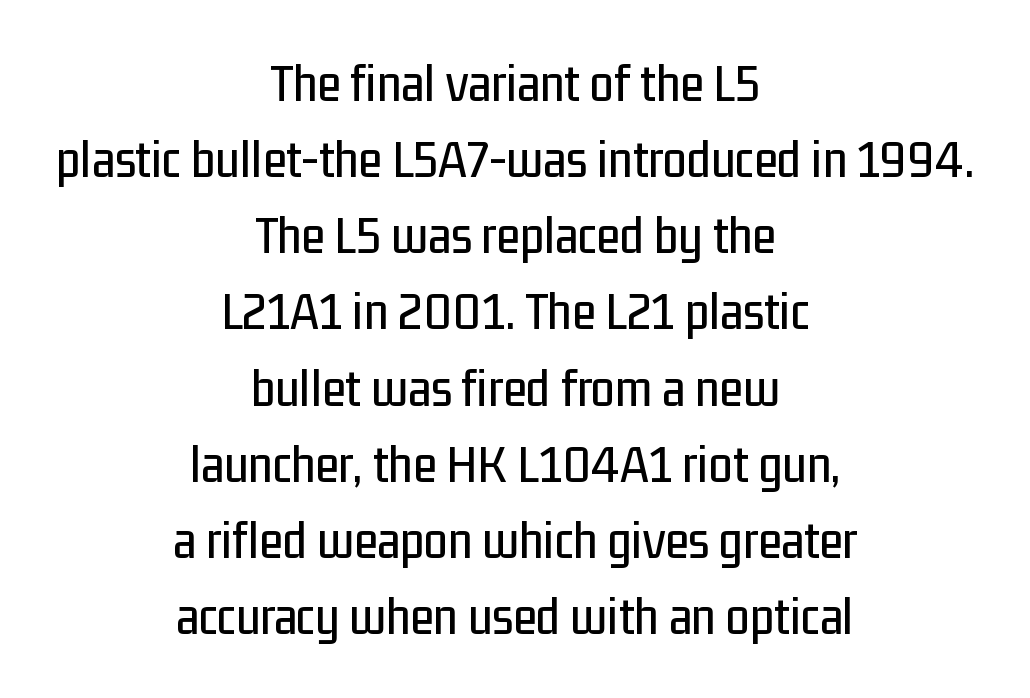
Grotesque or geometric, the face here clearly has no serifs. Leftover space on each line is divided equally before and after the words. Letters rest on an invisible, unmarked baseline. Look at the tracking — it's just the regular setting, nothing added. The rendering uses natural spacing where letterforms have individual widths.
